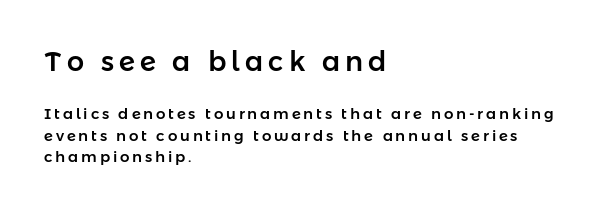
Q: Is the text italic (slanted)? A: No, it is upright.
Q: Is the text underlined? A: No.
Q: How is the paragraph aligned? A: Left-aligned.
Q: Is the spacing between lines tight, normal or loose? A: Normal.
Q: Which block of text is set in a larger size, the first (top) or the second (bottom)? A: The first (top) one.
